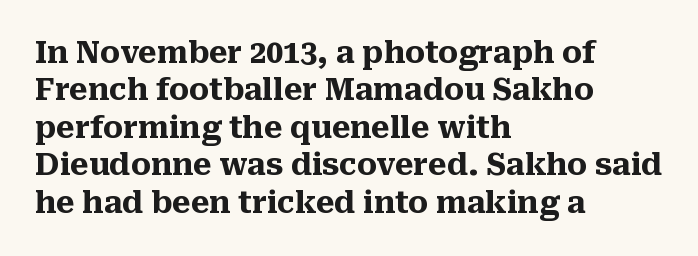
Clear beneath every line of the passage. Does the weight exceed regular? Yes, all the way to bold. Reading down the column, the eye jumps a familiar distance to each next line. Nobody touched the tracking dial on this one. Examine the stroke ends and you'll spot serifs.
